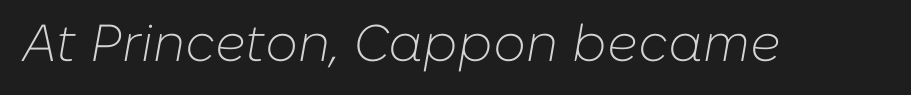
{"italic": "yes", "lean": "right", "slant_degrees": 10, "bold": "no", "weight": "light", "width": "normal", "stroke_contrast": "low", "x_height": "medium", "monospaced": "no", "underline": "no", "letter_spacing": "normal", "letter_spacing_em": 0.0, "glyph_px": 52}
